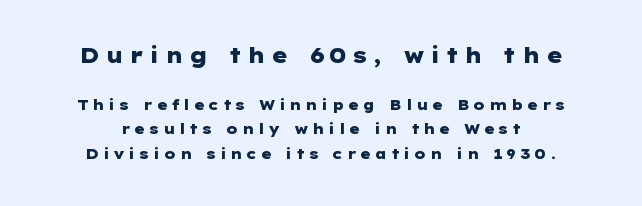
Q: Is the text bold? A: Yes.
Q: Is the text italic (slanted)? A: No, it is upright.
Q: Is the text underlined? A: No.
Q: How is the paragraph aligned? A: Centered.
Q: Is the spacing between letters normal or unusually wide? A: Unusually wide.
Q: Which block of text is set in a larger size, the first (top) or the second (bottom)? A: The first (top) one.
